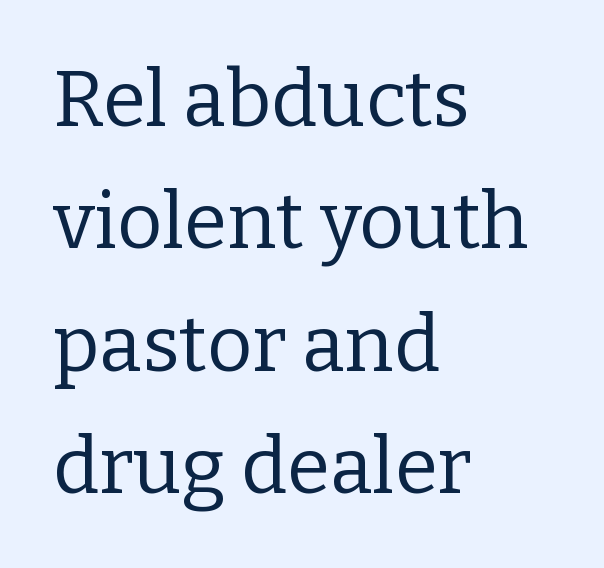
The image shows 78 px regular-weight serif type, upright; set left-aligned, normal line spacing (1.57x), normal letter spacing, not underlined; low stroke contrast and a medium x-height.
